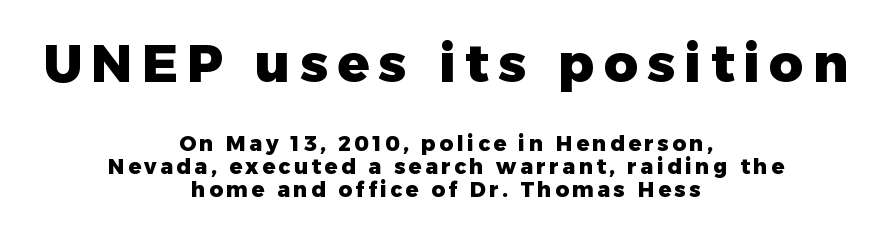
{"serif": "no", "italic": "no", "bold": "yes", "weight": "heavy", "width": "normal", "stroke_contrast": "low", "x_height": "medium", "monospaced": "no", "underline": "no", "align": "center", "line_spacing": "tight", "line_spacing_ratio": 1.09, "larger_block": "first", "size_ratio": 2.52, "glyph_px": 53}
